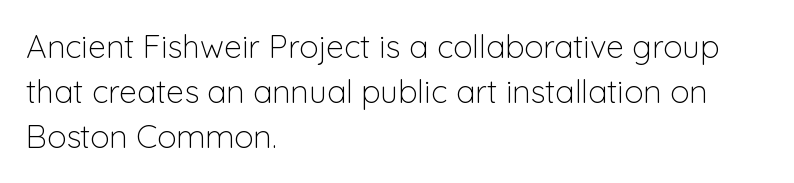
The compositor pushed each line to the left boundary. Stems here are at most as thick as an everyday book face. Students, note that the glyphs here touch the page at normal intervals. Every stem runs plumb, perpendicular to the baseline. This sample has the flowing, uneven cadence of proportional lettering. Words float on clear page, feet unadorned.
